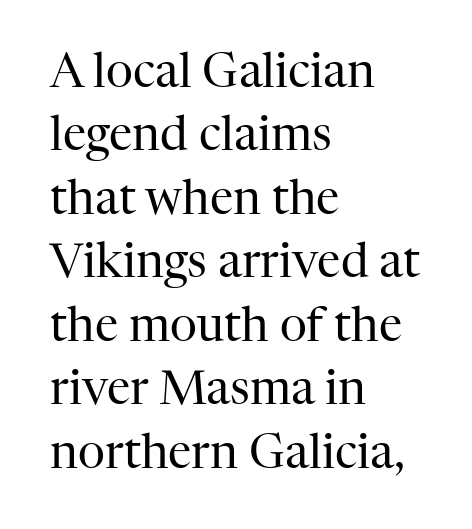
Q: Is the text bold? A: No.
Q: Is the text italic (slanted)? A: No, it is upright.
Q: Is the typeface a serif or a sans-serif typeface? A: Serif.
Q: Is the text underlined? A: No.
Q: How is the paragraph aligned? A: Left-aligned.
Q: Is the spacing between letters normal or unusually wide? A: Normal.
Q: Is the spacing between lines tight, normal or loose? A: Normal.
Q: Width (condensed, normal, or wide)? A: Normal.
Q: Stroke contrast? A: High.
Q: x-height? A: Medium.
Q: Monospaced? A: No.
